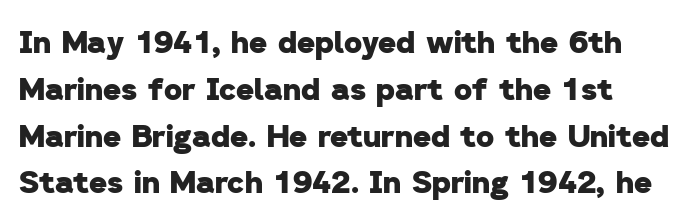
Q: Is the text bold? A: Yes.
Q: Is the typeface a serif or a sans-serif typeface? A: Sans-serif.
Q: Is the text underlined? A: No.
Q: Is the spacing between letters normal or unusually wide? A: Normal.
Q: Is the spacing between lines tight, normal or loose? A: Normal.
Q: Width (condensed, normal, or wide)? A: Normal.
Q: Stroke contrast? A: Low.
Q: x-height? A: Medium.
Q: Monospaced? A: No.
